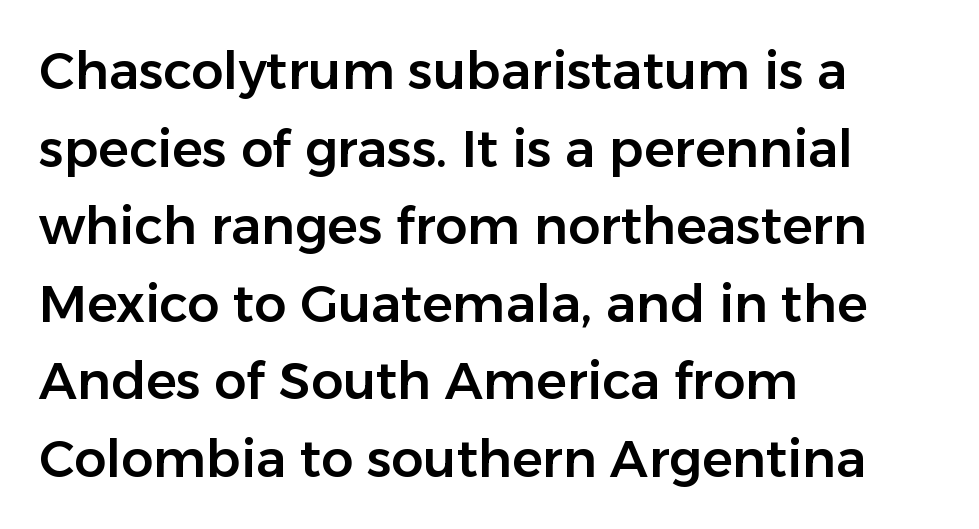
Q: Is the text italic (slanted)? A: No, it is upright.
Q: Is the typeface a serif or a sans-serif typeface? A: Sans-serif.
Q: Is the text underlined? A: No.
Q: How is the paragraph aligned? A: Left-aligned.
Q: Is the spacing between letters normal or unusually wide? A: Normal.
Q: Is the spacing between lines tight, normal or loose? A: Normal.
Q: Width (condensed, normal, or wide)? A: Normal.
Q: Stroke contrast? A: Low.
Q: x-height? A: Medium.
Q: Monospaced? A: No.
